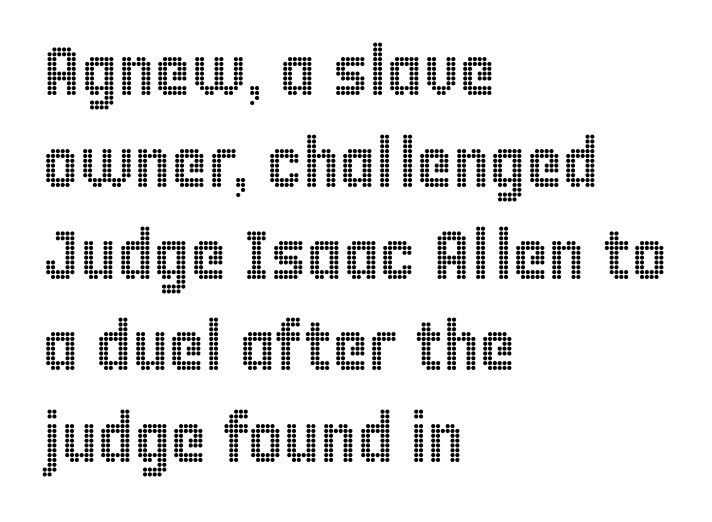
The image shows 69 px condensed type, upright; set left-aligned, normal line spacing (1.33x), normal letter spacing, not underlined; a large x-height.
